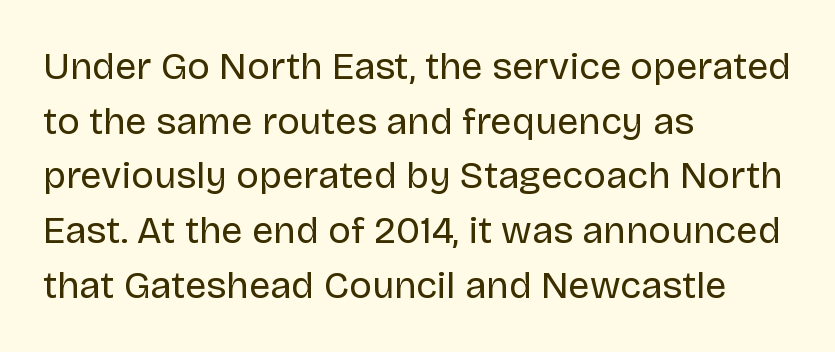
The letters advance in unequal steps, a hallmark of proportional type. The line texture is even and compact thanks to regular tracking. Is the block centered? No — it sits flush against the left margin. Serifs: no, the terminals of the letterforms are clean. Unbolded letterforms with no extra heft.
